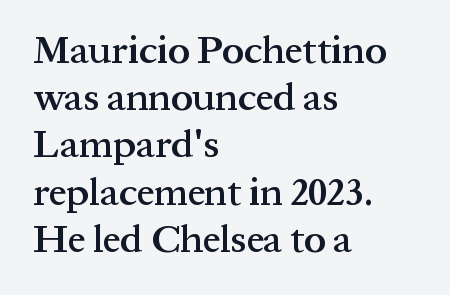
Do the characters align in a grid? No, the font is proportional. The lettering holds an erect, upright posture throughout. The letters are semibold — heavier than regular but short of a full bold. This is serif lettering, the kind often seen in printed books.
